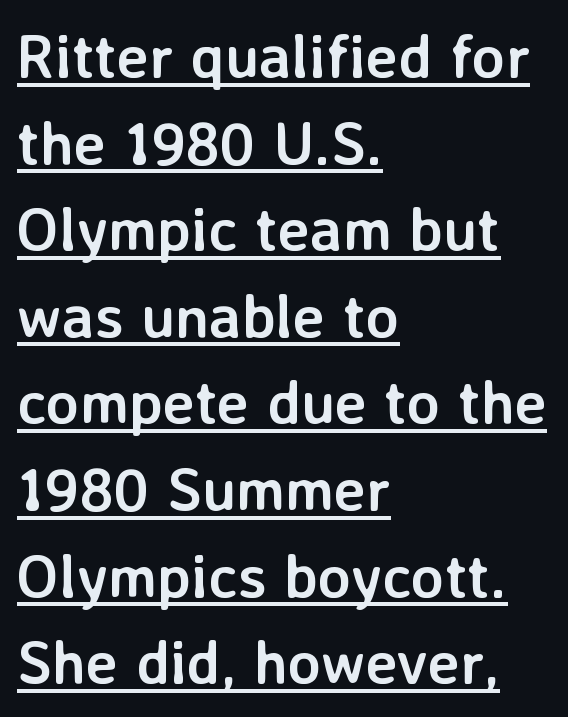
The face used here is rendered with its standard letterfit. The passage shown is underscored from start to finish. Strokes here are thick enough to call this a true bold. The space between consecutive lines is moderate. Do the characters align in a grid? No, the font is proportional.
